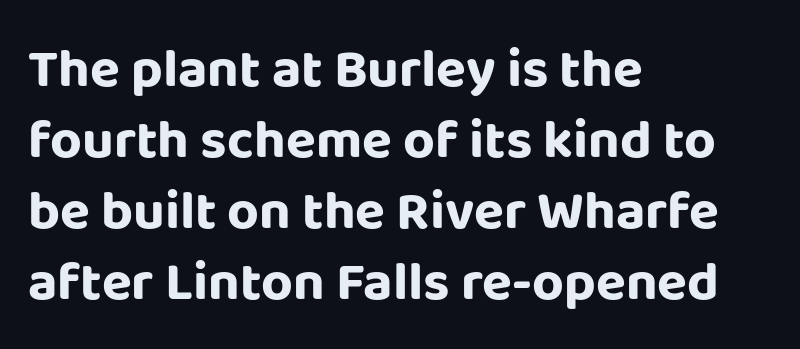
Q: Is the text bold? A: Yes.
Q: Is the text italic (slanted)? A: No, it is upright.
Q: Is the typeface a serif or a sans-serif typeface? A: Sans-serif.
Q: Is the text underlined? A: No.
Q: How is the paragraph aligned? A: Left-aligned.
Q: Is the spacing between letters normal or unusually wide? A: Normal.
Q: Is the spacing between lines tight, normal or loose? A: Normal.
Q: Width (condensed, normal, or wide)? A: Normal.
Q: Stroke contrast? A: Low.
Q: x-height? A: Large.
Q: Monospaced? A: No.
